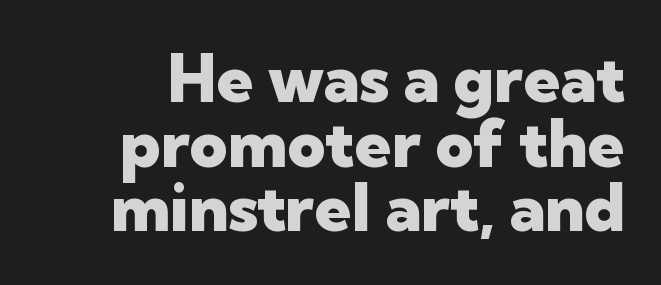
{"serif": "no", "italic": "no", "bold": "yes", "weight": "heavy", "width": "normal", "stroke_contrast": "low", "x_height": "medium", "monospaced": "no", "underline": "no", "line_spacing": "tight", "line_spacing_ratio": 0.98, "letter_spacing": "normal", "letter_spacing_em": 0.0, "glyph_px": 66}
